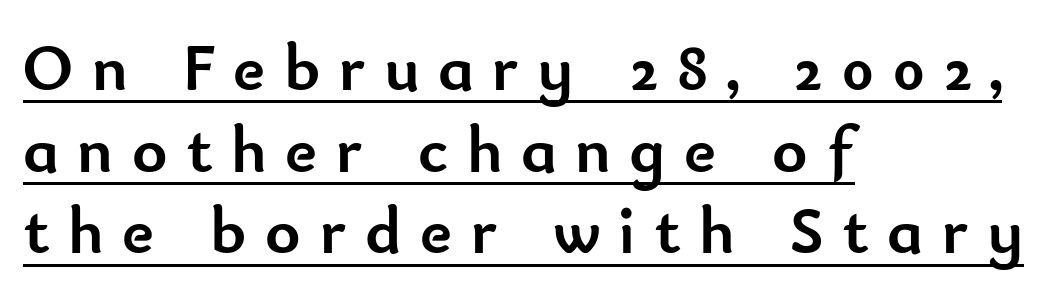
{"serif": "no", "italic": "no", "bold": "yes", "weight": "semibold", "width": "normal", "stroke_contrast": "low", "x_height": "small", "monospaced": "no", "underline": "yes", "align": "left", "line_spacing_ratio": 1.22, "letter_spacing": "wide", "letter_spacing_em": 0.28, "glyph_px": 67}
